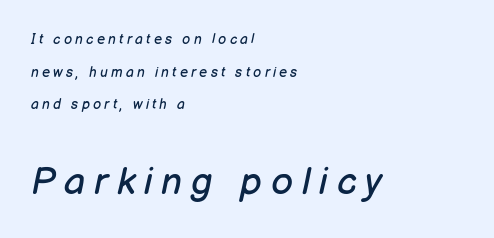
Q: Is the text bold? A: No.
Q: Is the text italic (slanted)? A: Yes, it leans right by about 12 degrees.
Q: Is the text underlined? A: No.
Q: How is the paragraph aligned? A: Left-aligned.
Q: Is the spacing between letters normal or unusually wide? A: Unusually wide.
Q: Is the spacing between lines tight, normal or loose? A: Loose.
Q: Which block of text is set in a larger size, the first (top) or the second (bottom)? A: The second (bottom) one.
Q: Width (condensed, normal, or wide)? A: Normal.
Q: Stroke contrast? A: Low.
Q: x-height? A: Medium.
Q: Monospaced? A: No.
